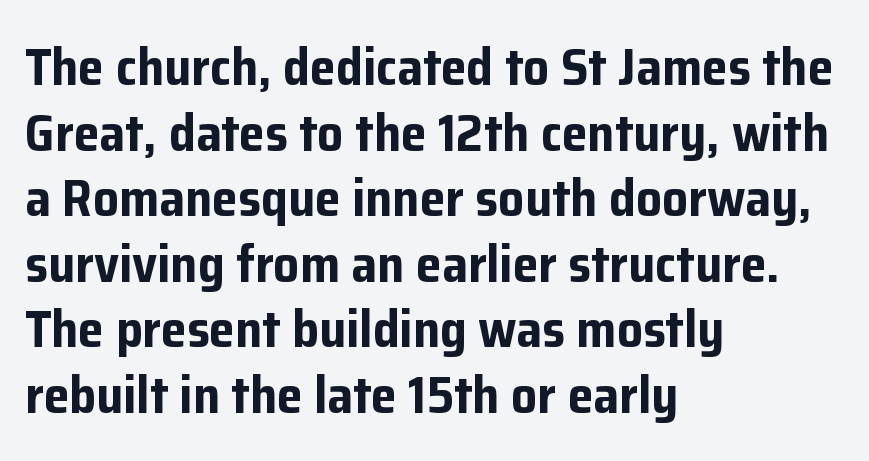
The image shows 52 px bold sans-serif type, upright; set left-aligned, normal line spacing (1.26x), normal letter spacing, not underlined; low stroke contrast and a medium x-height.
